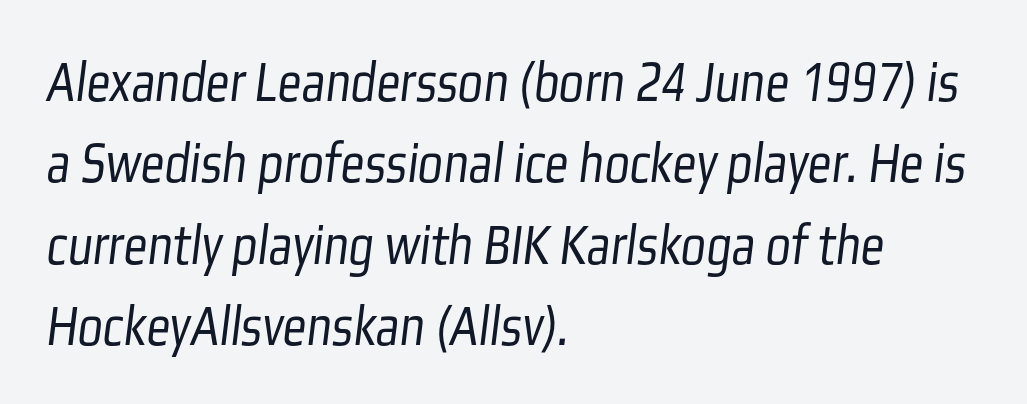
{"serif": "no", "bold": "no", "weight": "light", "width": "condensed", "stroke_contrast": "low", "x_height": "medium", "monospaced": "no", "underline": "no", "align": "left", "line_spacing": "normal", "line_spacing_ratio": 1.38, "letter_spacing": "normal", "letter_spacing_em": 0.0, "glyph_px": 59}
